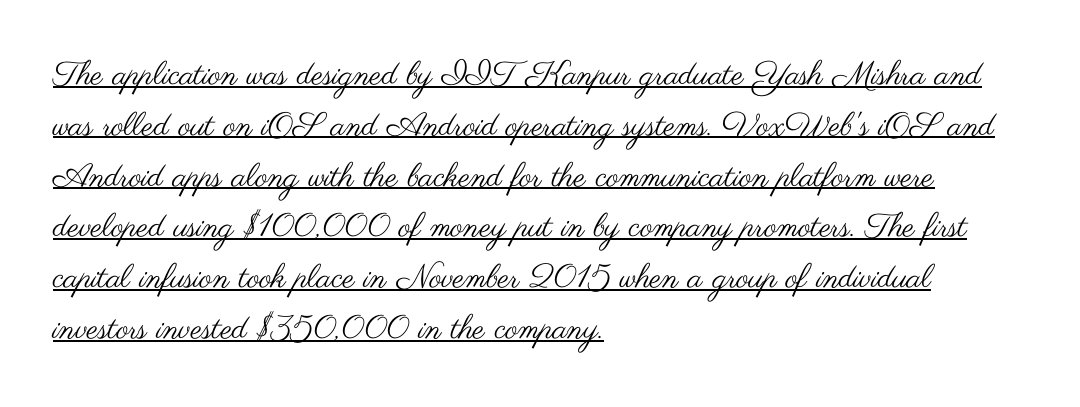
{"serif": "no", "bold": "no", "weight": "regular", "width": "wide", "stroke_contrast": "medium", "x_height": "small", "monospaced": "no", "underline": "yes", "align": "left", "line_spacing": "normal", "line_spacing_ratio": 1.54, "letter_spacing": "normal", "letter_spacing_em": 0.0, "glyph_px": 33}
